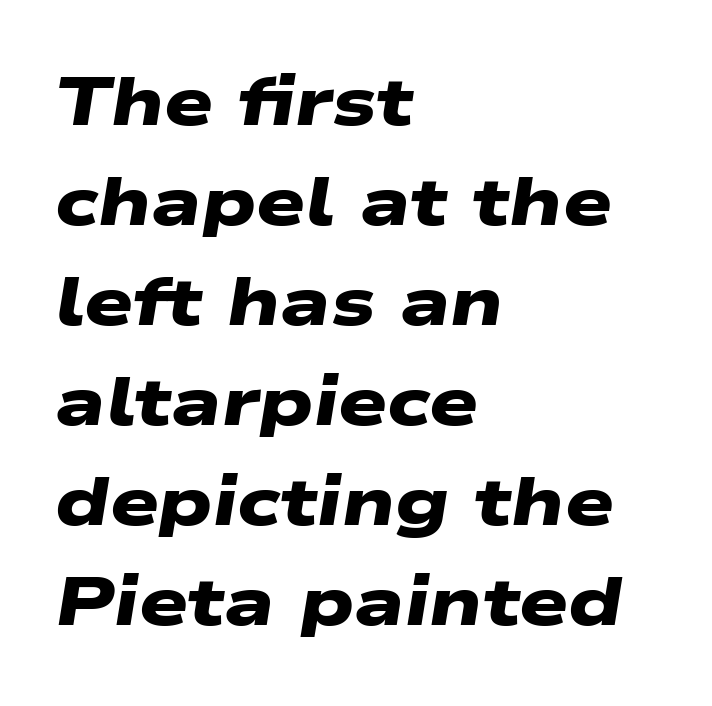
Characters follow at the spacing the type designer built in. Look at the stroke-to-counter ratio: heavy, a bold. The rag falls on the right side of this text block. Check the space under the baseline: it is left empty.
